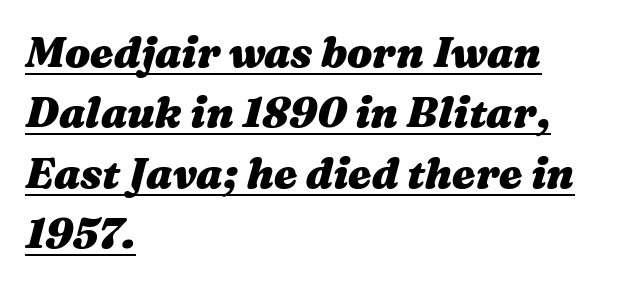
Q: Is the text bold? A: Yes.
Q: Is the text italic (slanted)? A: Yes, it leans right by about 16 degrees.
Q: Is the text underlined? A: Yes.
Q: How is the paragraph aligned? A: Left-aligned.
Q: Is the spacing between letters normal or unusually wide? A: Normal.
Q: Is the spacing between lines tight, normal or loose? A: Normal.
Q: Width (condensed, normal, or wide)? A: Wide.
Q: Stroke contrast? A: Medium.
Q: x-height? A: Medium.
Q: Monospaced? A: No.
